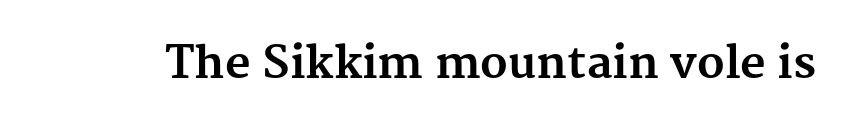
Q: Is the text bold? A: Yes.
Q: Is the text italic (slanted)? A: No, it is upright.
Q: Is the typeface a serif or a sans-serif typeface? A: Serif.
Q: Is the text underlined? A: No.
Q: Is the spacing between letters normal or unusually wide? A: Normal.
Q: Width (condensed, normal, or wide)? A: Normal.
Q: Stroke contrast? A: Medium.
Q: x-height? A: Medium.
Q: Monospaced? A: No.
